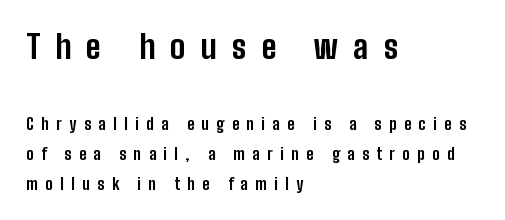
{"serif": "no", "italic": "no", "bold": "yes", "weight": "bold", "width": "condensed", "stroke_contrast": "low", "x_height": "medium", "monospaced": "no", "underline": "no", "align": "left", "line_spacing_ratio": 1.87, "letter_spacing": "wide", "letter_spacing_em": 0.46, "larger_block": "first", "size_ratio": 2.06, "glyph_px": 33}
